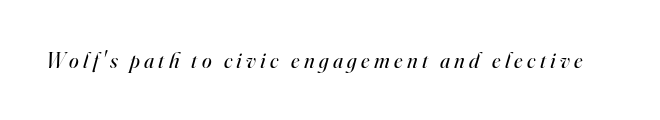
{"italic": "yes", "lean": "right", "slant_degrees": 16, "bold": "no", "underline": "no", "letter_spacing": "wide", "letter_spacing_em": 0.2, "glyph_px": 22}
